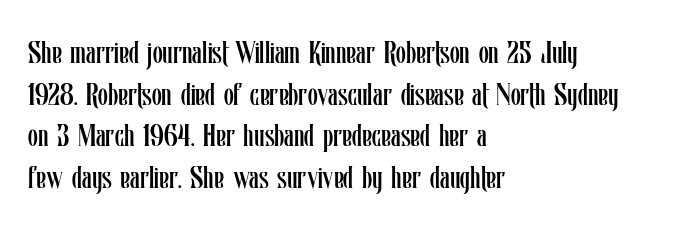
Q: Is the text bold? A: No.
Q: Is the text italic (slanted)? A: No, it is upright.
Q: Is the text underlined? A: No.
Q: How is the paragraph aligned? A: Left-aligned.
Q: Is the spacing between letters normal or unusually wide? A: Normal.
Q: Is the spacing between lines tight, normal or loose? A: Normal.
Q: Width (condensed, normal, or wide)? A: Condensed.
Q: Stroke contrast? A: Low.
Q: x-height? A: Medium.
Q: Monospaced? A: No.
